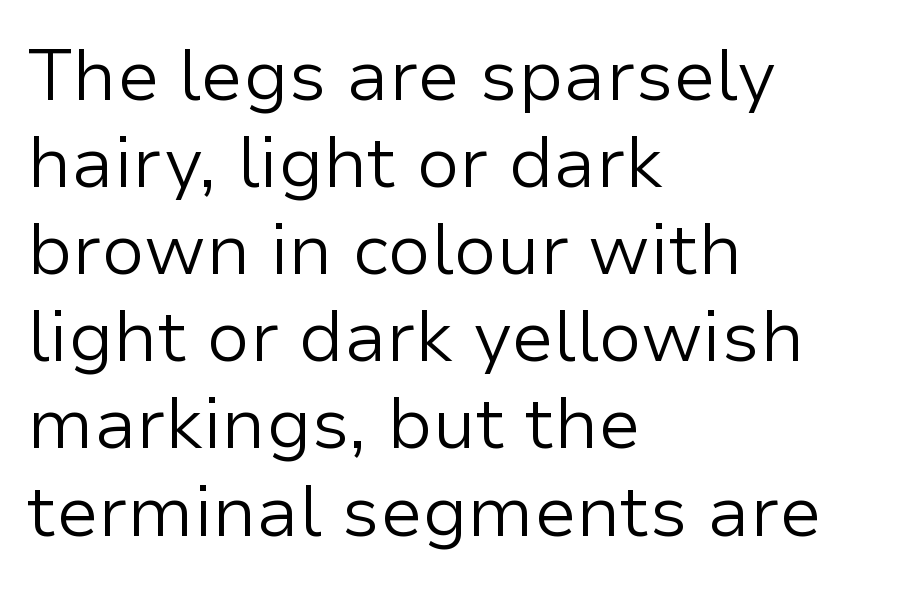
The type is set solid horizontally, with unmodified tracking. The typeface chosen for these lines omits serifs. Ascenders rise straight up at ninety degrees. Plain, unruled lines of type.
